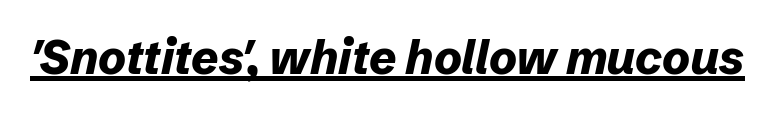
The image shows 47 px bold type, italic (leaning right); set normal letter spacing, underlined; low stroke contrast and a medium x-height.
